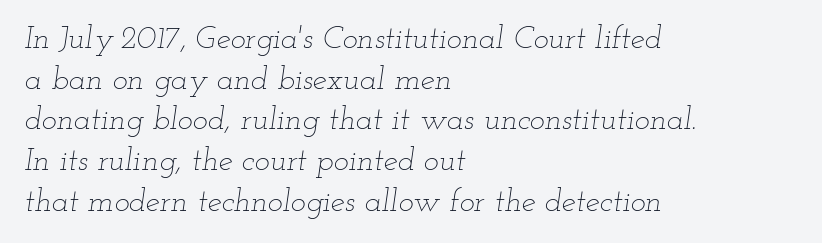
{"italic": "yes", "lean": "right", "slant_degrees": 12, "bold": "no", "weight": "thin", "width": "wide", "stroke_contrast": "low", "x_height": "small", "monospaced": "no", "underline": "no", "align": "left", "line_spacing": "normal", "line_spacing_ratio": 1.27, "letter_spacing": "normal", "letter_spacing_em": 0.0, "glyph_px": 32}
